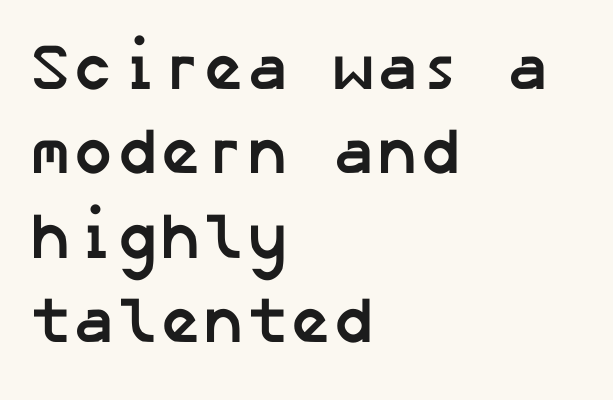
The image shows 65 px semibold sans-serif type; set left-aligned, normal line spacing (1.3x), normal letter spacing, not underlined; low stroke contrast and a medium x-height.
